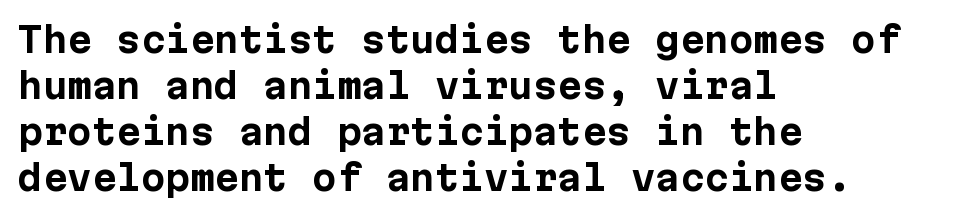
Descenders hang freely into open space. Summary of vertical rhythm: regular, with standard interline spacing. Upright lettering throughout. Heft: maximum for text — a bold. Letterform terminals end flat and unadorned throughout the passage.
